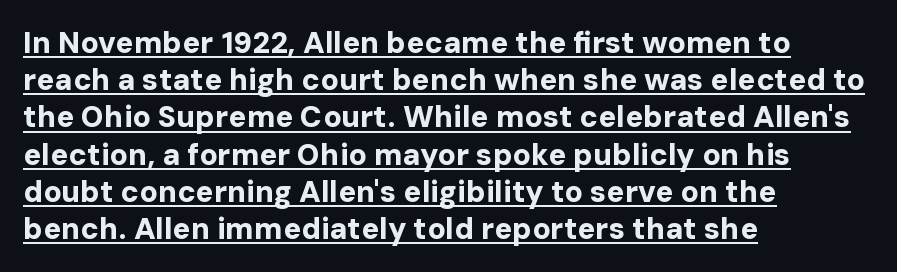
Q: Is the text bold? A: Yes.
Q: Is the text italic (slanted)? A: No, it is upright.
Q: Is the typeface a serif or a sans-serif typeface? A: Sans-serif.
Q: Is the text underlined? A: Yes.
Q: How is the paragraph aligned? A: Left-aligned.
Q: Is the spacing between letters normal or unusually wide? A: Normal.
Q: Width (condensed, normal, or wide)? A: Normal.
Q: Stroke contrast? A: Low.
Q: x-height? A: Medium.
Q: Monospaced? A: No.
